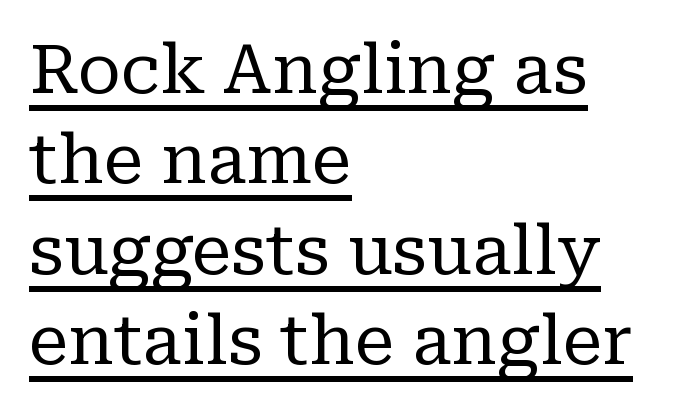
The image shows 68 px regular-weight serif type, upright; set left-aligned, normal line spacing (1.33x), normal letter spacing, underlined; low stroke contrast and a medium x-height.
